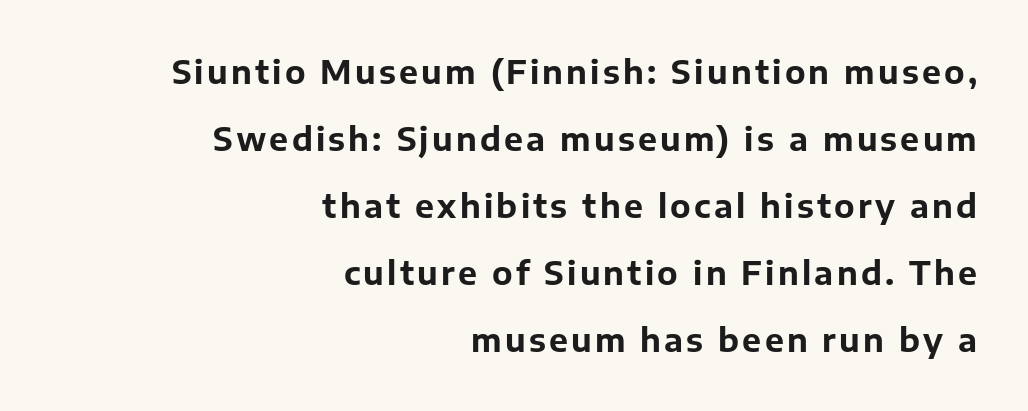
Unmarked baselines from the first word to the last. Looks like regular typesetting: each glyph gets only the width it needs. Does the lettering tilt? It doesn't — this is upright. Visually the block forms a straight wall on the right and a jagged coastline on the left. One glance says open: line gaps are wider than usual. The strokes are fattened all the way to bold.
